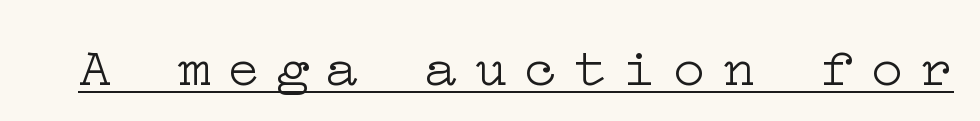
{"serif": "yes", "italic": "no", "bold": "no", "weight": "light", "width": "wide", "stroke_contrast": "low", "x_height": "medium", "underline": "yes", "letter_spacing": "wide", "letter_spacing_em": 0.3, "glyph_px": 55}
